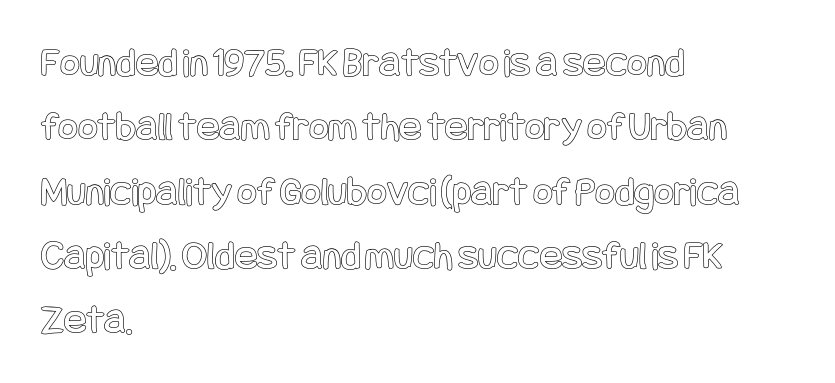
No extra tracking has been applied to these lines. If you measured baseline to baseline, you'd find a middling distance. The typography opts for an upright posture over an oblique one. Leftover space on each line is placed entirely after the last word.
